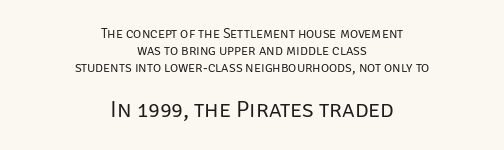
The image shows 24 px text type, upright; set centered, line spacing 1.22x, normal letter spacing, not underlined; the second (bottom) block is 1.71x larger.
